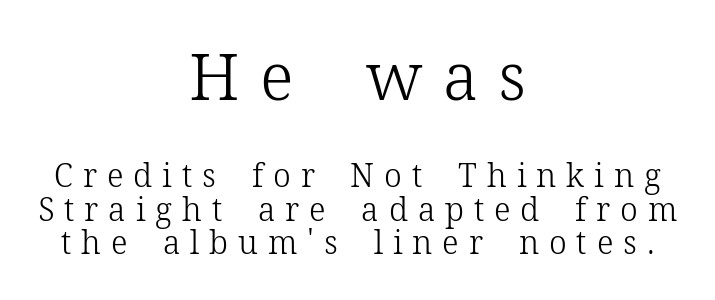
The image shows 65 px light serif type, upright; set centered, tight line spacing (1.05x), unusually wide letter spacing (+0.31 em), not underlined; the first (top) block is 2.03x larger; low stroke contrast and a medium x-height.
